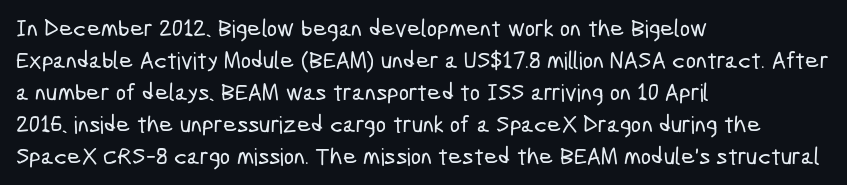
The image shows 24 px text type; set left-aligned, normal line spacing (1.33x), normal letter spacing, not underlined.
